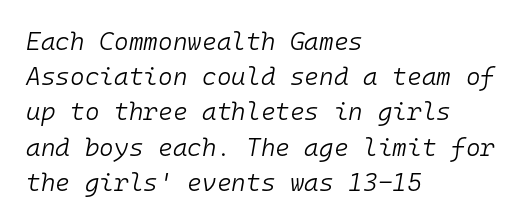
Standard letterfit; no display-style spreading of the glyphs. The face looks like a standard text weight, possibly lighter. Descenders are the only things crossing below the line. Regarding leading, the lines here are spaced in the standard way. All the whitespace from short lines collects on the right. The rendering applies a slant to the glyphs.
